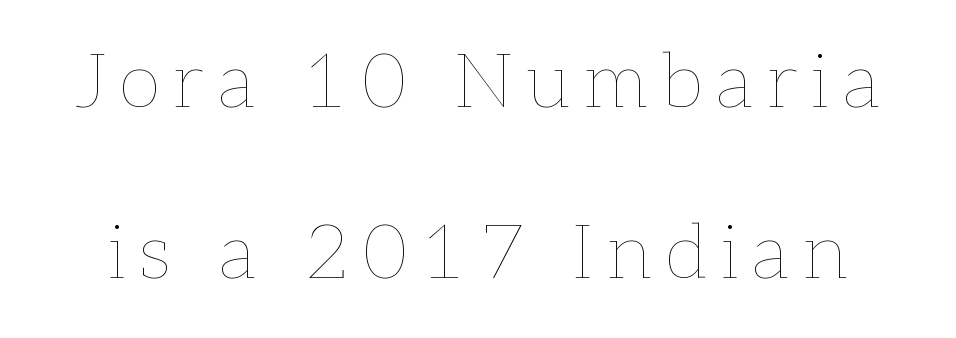
{"italic": "no", "bold": "no", "weight": "thin", "width": "normal", "stroke_contrast": "low", "x_height": "medium", "monospaced": "no", "underline": "no", "line_spacing": "loose", "line_spacing_ratio": 2.22, "glyph_px": 77}
